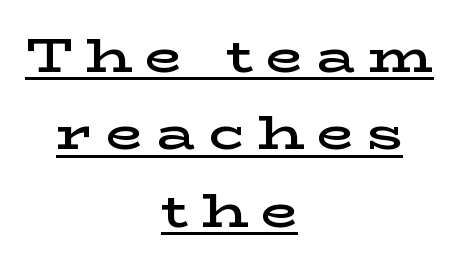
Q: Is the text bold? A: Semi-bold.
Q: Is the text italic (slanted)? A: No, it is upright.
Q: Is the typeface a serif or a sans-serif typeface? A: Serif.
Q: Is the text underlined? A: Yes.
Q: How is the paragraph aligned? A: Centered.
Q: Is the spacing between letters normal or unusually wide? A: Unusually wide.
Q: Is the spacing between lines tight, normal or loose? A: Normal.
Q: Width (condensed, normal, or wide)? A: Wide.
Q: Stroke contrast? A: Low.
Q: x-height? A: Medium.
Q: Monospaced? A: No.
